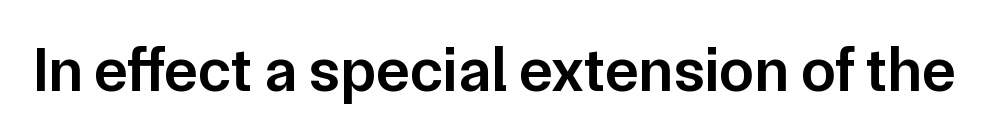
Notice how the stems are strictly vertical — no italics here. Check where the strokes stop: nothing finishes them off — pure sans. Stems and bowls a touch heavier than normal — semibold. The face used here is proportionally spaced, like ordinary book or web type.
